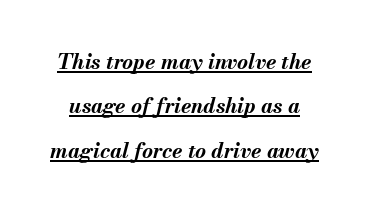
The image shows 21 px bold type, italic (leaning right); set loose line spacing (2.11x), normal letter spacing, underlined.
